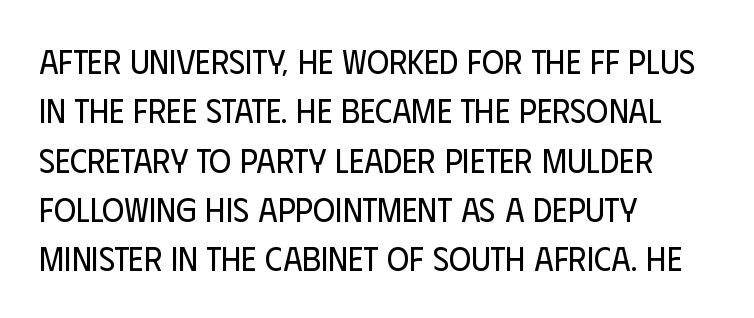
The letterforms sit at book weight or below. One glance says typical: line gaps are just what's usual. Does the lettering tilt? It doesn't — this is upright. A clean baseline with only descenders dipping below it. Observe the absence of serifs on each vertical stroke in this sample.
